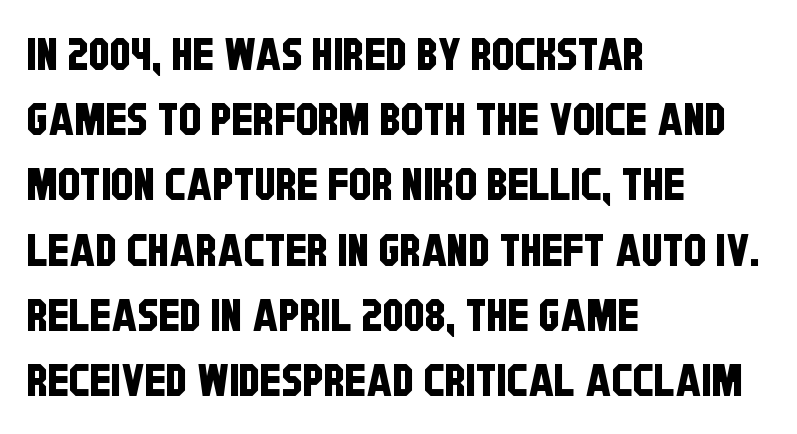
You can tell from the bare stems that sans-serif type was used. The passage shown is typed in a proportional face where columns would drift. Horizontal bands of white between lines are of average thickness. A classic flush-left, rag-right setting is used for this passage.
